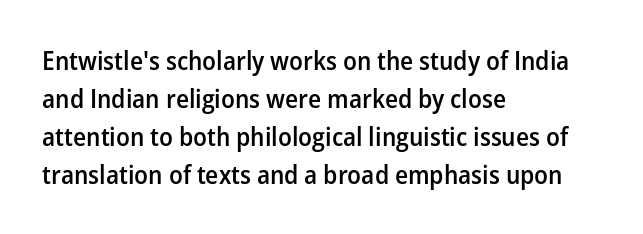
The image shows 26 px text type, upright; set left-aligned, normal line spacing (1.46x), normal letter spacing, not underlined.
